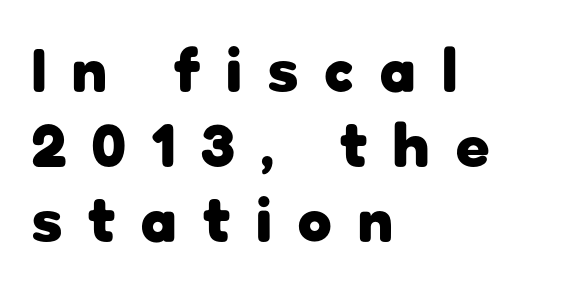
The image shows 61 px heavy sans-serif type, upright; set left-aligned, line spacing 1.23x, unusually wide letter spacing (+0.43 em), not underlined; low stroke contrast and a medium x-height.
